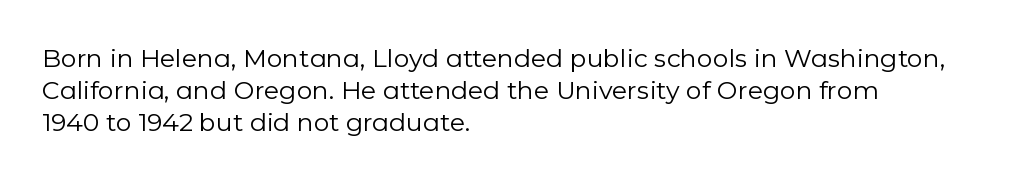
{"italic": "no", "bold": "no", "underline": "no", "align": "left", "line_spacing": "normal", "line_spacing_ratio": 1.28, "letter_spacing": "normal", "letter_spacing_em": 0.0, "glyph_px": 25}
